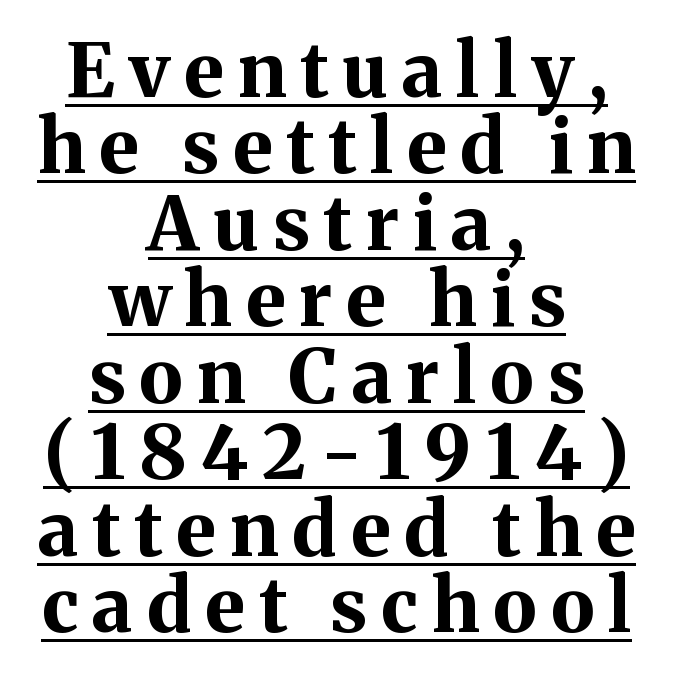
The image shows 75 px bold serif type, upright; set centered, tight line spacing (1.02x), underlined; medium stroke contrast and a medium x-height.
